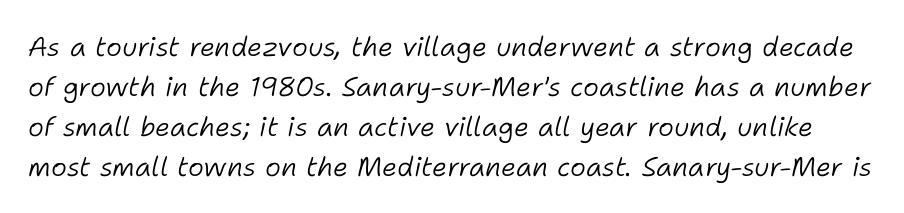
Q: Is the text bold? A: No.
Q: Is the text italic (slanted)? A: Yes, it leans right by about 11 degrees.
Q: Is the text underlined? A: No.
Q: Is the spacing between letters normal or unusually wide? A: Normal.
Q: Is the spacing between lines tight, normal or loose? A: Normal.
